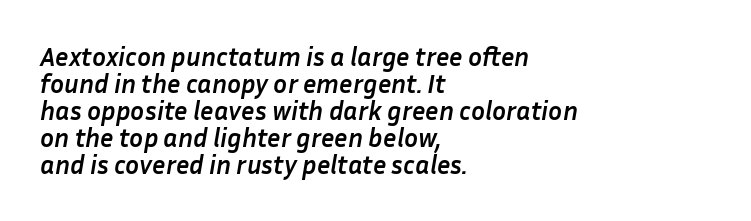
Q: Is the text bold? A: Yes.
Q: Is the text italic (slanted)? A: Yes, it leans right by about 10 degrees.
Q: Is the text underlined? A: No.
Q: How is the paragraph aligned? A: Left-aligned.
Q: Is the spacing between letters normal or unusually wide? A: Normal.
Q: Is the spacing between lines tight, normal or loose? A: Tight.
